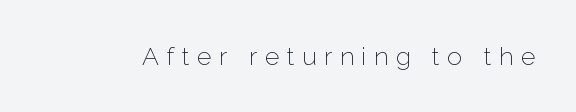
{"italic": "no", "bold": "no", "underline": "no", "letter_spacing": "wide", "letter_spacing_em": 0.3, "glyph_px": 25}
